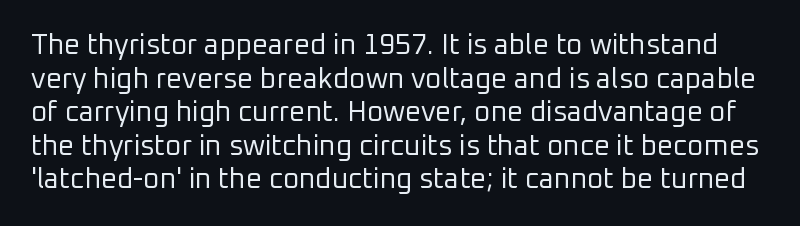
The letterforms sit shoulder to shoulder at normal distance. Note the varied advance widths — an 'i' is clearly narrower than an 'm'. Is the stroke heavy? The answer is a plain regular-or-lighter. Lines of text with bare space underneath.
